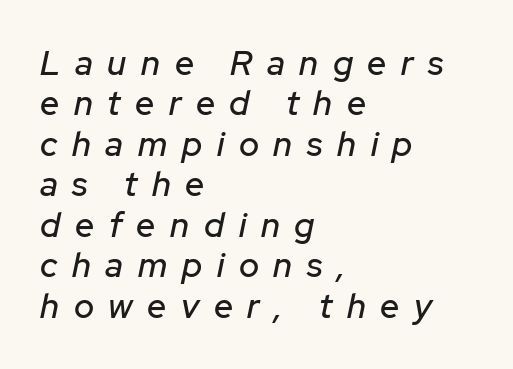
{"italic": "yes", "lean": "right", "slant_degrees": 12, "width": "normal", "stroke_contrast": "low", "x_height": "medium", "monospaced": "no", "underline": "no", "align": "left", "line_spacing_ratio": 1.19, "letter_spacing": "wide", "letter_spacing_em": 0.43, "glyph_px": 34}
